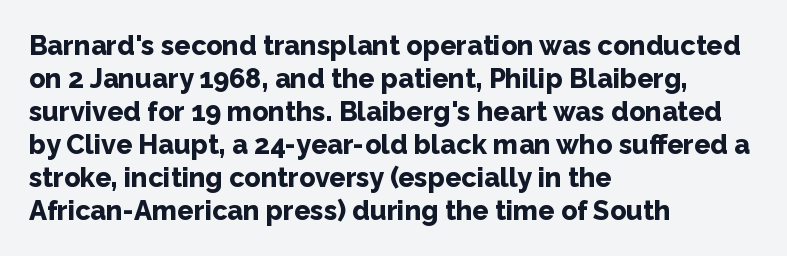
The image shows 27 px bold type, upright; set left-aligned, line spacing 1.22x, normal letter spacing, not underlined.
